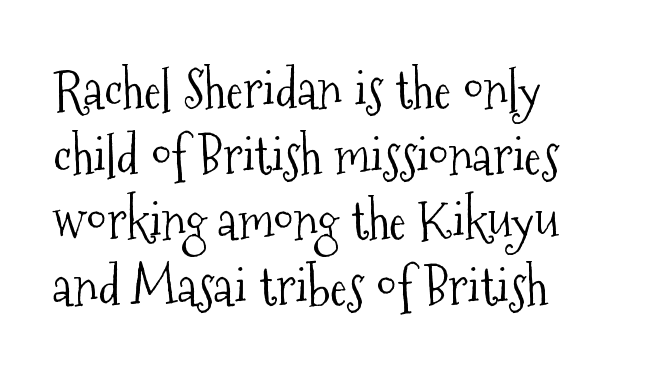
The image shows 52 px light, condensed serif type, upright; set left-aligned, normal line spacing (1.26x), normal letter spacing, not underlined; medium stroke contrast and a medium x-height.
